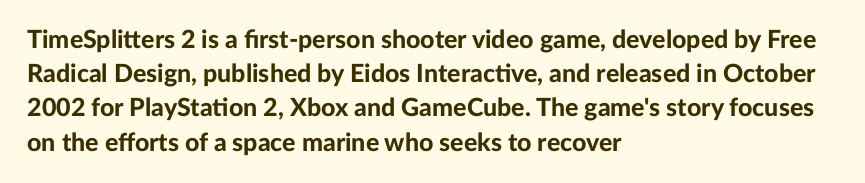
The image shows 25 px bold type, upright; set left-aligned, normal line spacing (1.37x), normal letter spacing, not underlined.
